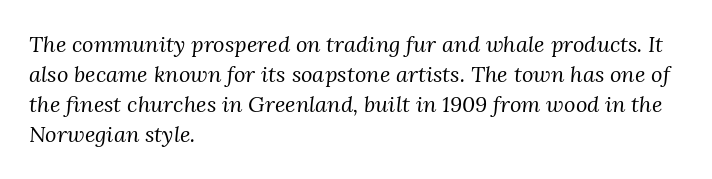
Q: Is the text bold? A: No.
Q: Is the text italic (slanted)? A: Yes, it leans right by about 3 degrees.
Q: Is the text underlined? A: No.
Q: How is the paragraph aligned? A: Left-aligned.
Q: Is the spacing between letters normal or unusually wide? A: Normal.
Q: Is the spacing between lines tight, normal or loose? A: Normal.
